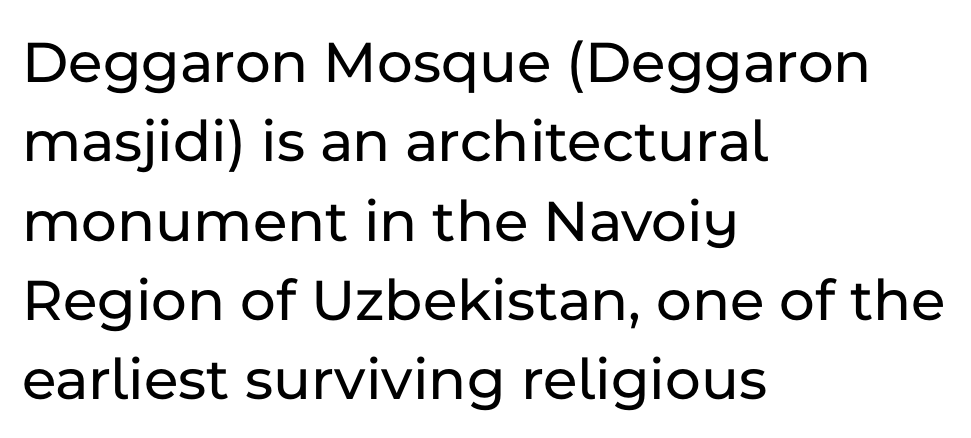
{"serif": "no", "italic": "no", "width": "normal", "stroke_contrast": "low", "x_height": "medium", "monospaced": "no", "underline": "no", "align": "left", "line_spacing": "normal", "line_spacing_ratio": 1.3, "letter_spacing": "normal", "letter_spacing_em": 0.0, "glyph_px": 61}
